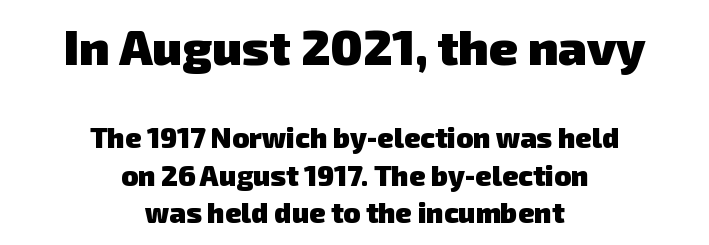
Q: Is the text bold? A: Yes.
Q: Is the typeface a serif or a sans-serif typeface? A: Sans-serif.
Q: Is the text underlined? A: No.
Q: How is the paragraph aligned? A: Centered.
Q: Is the spacing between letters normal or unusually wide? A: Normal.
Q: Is the spacing between lines tight, normal or loose? A: Normal.
Q: Which block of text is set in a larger size, the first (top) or the second (bottom)? A: The first (top) one.
Q: Width (condensed, normal, or wide)? A: Normal.
Q: Stroke contrast? A: Low.
Q: x-height? A: Medium.
Q: Monospaced? A: No.
